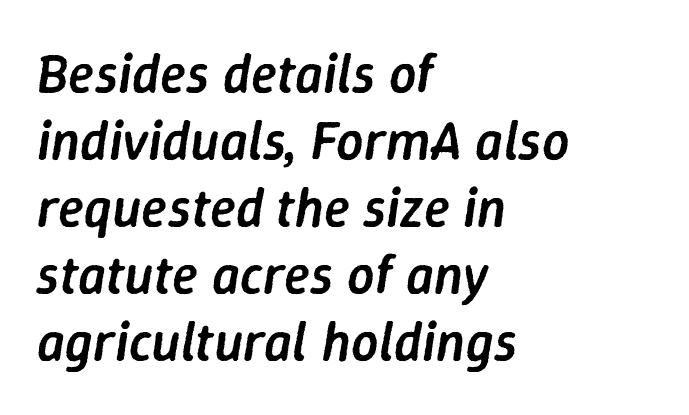
Glance below the letters and you will spot only blank space. Horizontally, the lines are justified to the leading edge only. Note the varied advance widths — an 'i' is clearly narrower than an 'm'. The letters are slanted; this is an italic face. Summary of weight: moderately heavy, a semibold.
